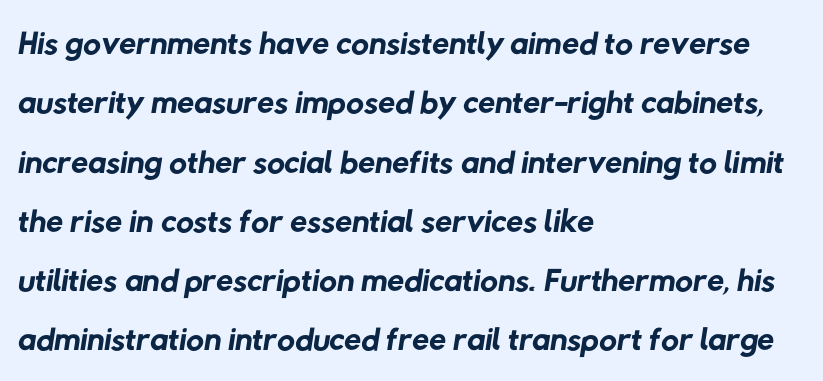
Q: Is the text bold? A: No.
Q: Is the typeface a serif or a sans-serif typeface? A: Sans-serif.
Q: Is the text underlined? A: No.
Q: How is the paragraph aligned? A: Left-aligned.
Q: Is the spacing between letters normal or unusually wide? A: Normal.
Q: Width (condensed, normal, or wide)? A: Normal.
Q: Stroke contrast? A: Low.
Q: x-height? A: Medium.
Q: Monospaced? A: No.
